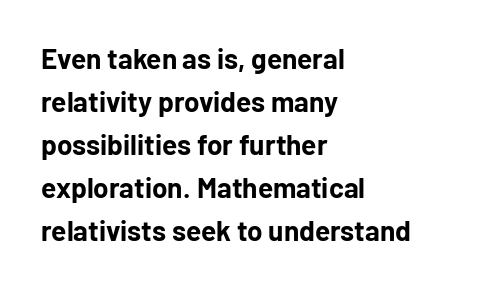
{"serif": "no", "italic": "no", "bold": "yes", "weight": "bold", "width": "normal", "stroke_contrast": "low", "x_height": "medium", "monospaced": "no", "underline": "no", "align": "left", "line_spacing": "normal", "line_spacing_ratio": 1.54, "letter_spacing": "normal", "letter_spacing_em": 0.0, "glyph_px": 28}
